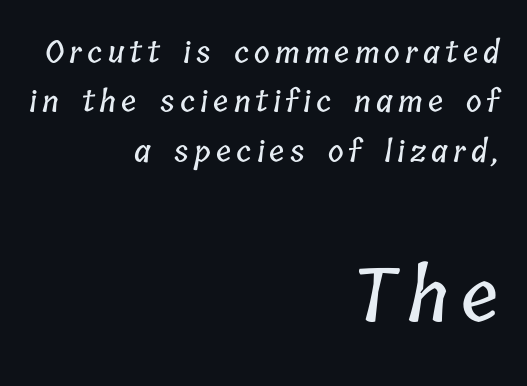
The rendering uses a moderate line-height, typical for paragraphs. Note the varied advance widths — an 'i' is clearly narrower than an 'm'. The ragged edge is on the left, which tells us the setting is flush right. Nobody drew a line under any word here. Top chunk: small. Bottom chunk: large.
